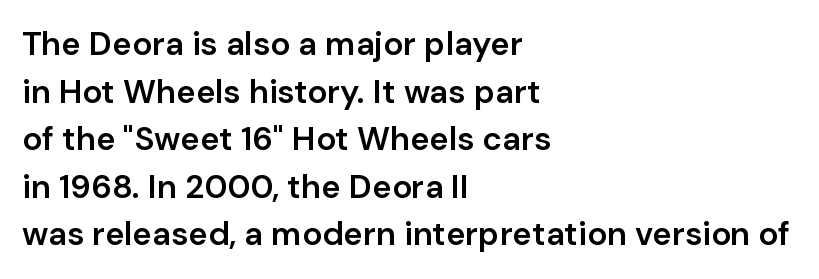
{"serif": "no", "italic": "no", "bold": "semi", "weight": "semibold", "width": "normal", "stroke_contrast": "low", "x_height": "medium", "monospaced": "no", "underline": "no", "align": "left", "line_spacing": "normal", "line_spacing_ratio": 1.44, "letter_spacing": "normal", "letter_spacing_em": 0.0, "glyph_px": 33}
